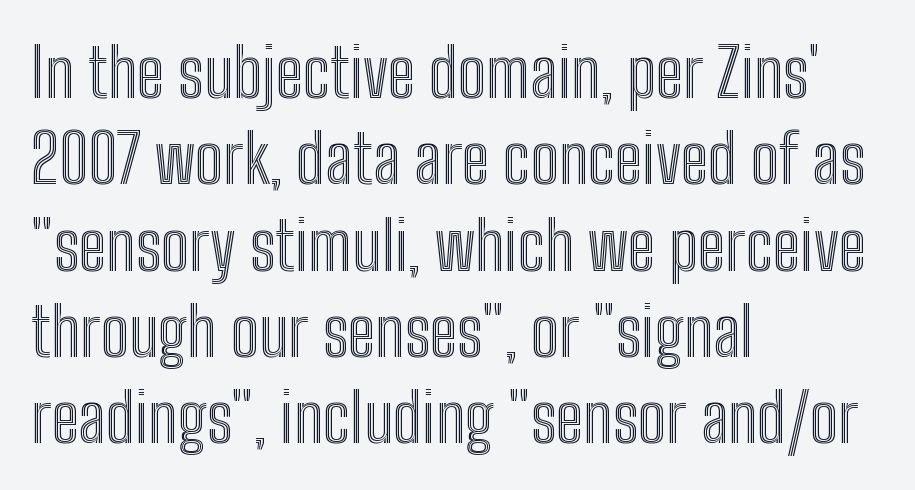
The image shows 68 px condensed type, upright; set left-aligned, normal line spacing (1.27x), normal letter spacing, not underlined; a medium x-height.
